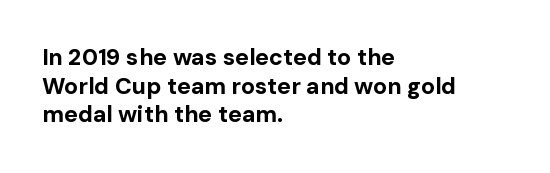
In CSS terms this would be text-align: left. On the weight axis this lands at bold, roughly 700. No word sits above an underline. Regarding leading, the lines here are spaced in the standard way. Quick note: not italic, upright. Glyph-to-glyph distance matches everyday printed text.
